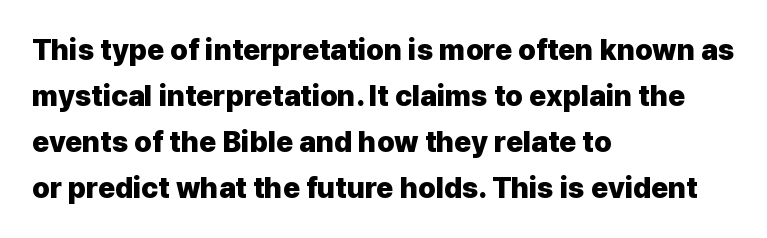
Q: Is the text bold? A: Yes.
Q: Is the text italic (slanted)? A: No, it is upright.
Q: Is the typeface a serif or a sans-serif typeface? A: Sans-serif.
Q: Is the text underlined? A: No.
Q: How is the paragraph aligned? A: Left-aligned.
Q: Is the spacing between letters normal or unusually wide? A: Normal.
Q: Is the spacing between lines tight, normal or loose? A: Normal.
Q: Width (condensed, normal, or wide)? A: Normal.
Q: Stroke contrast? A: Low.
Q: x-height? A: Medium.
Q: Monospaced? A: No.
